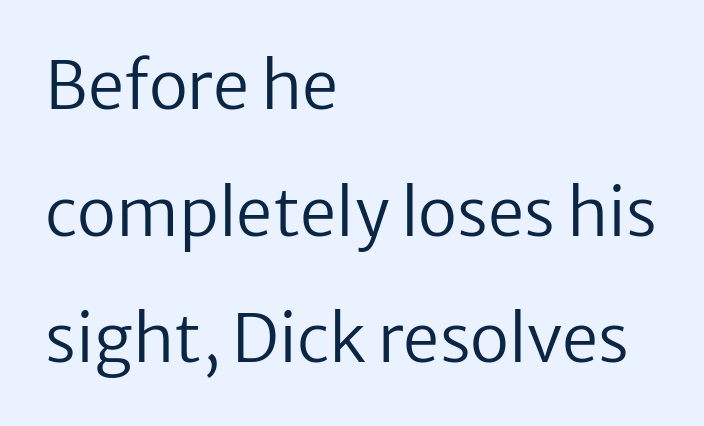
Vertical spacing — loose. Serifs: no, the terminals of the letterforms are clean. The typesetter chose a ragged-right arrangement here. Think standard paragraph weight, or any step lighter than that. Quick note: not italic, upright.
